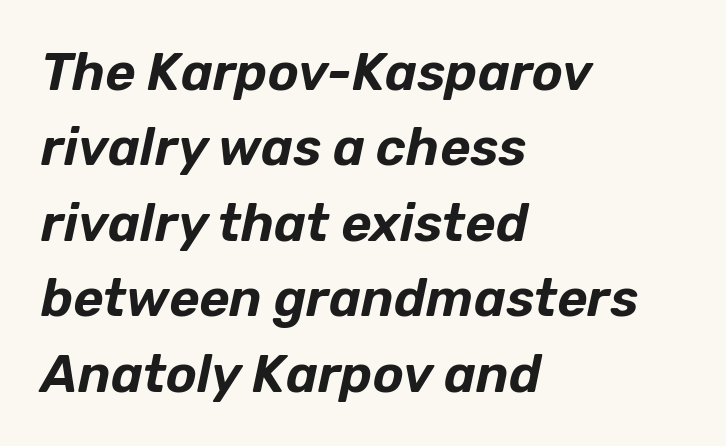
In terms of posture, this sample is oblique. Is this a fixed-width face? No — the glyphs have proportional, varying widths. In terms of leading, this rendering sits right in the middle. Leftover space on each line is placed entirely after the last word.
